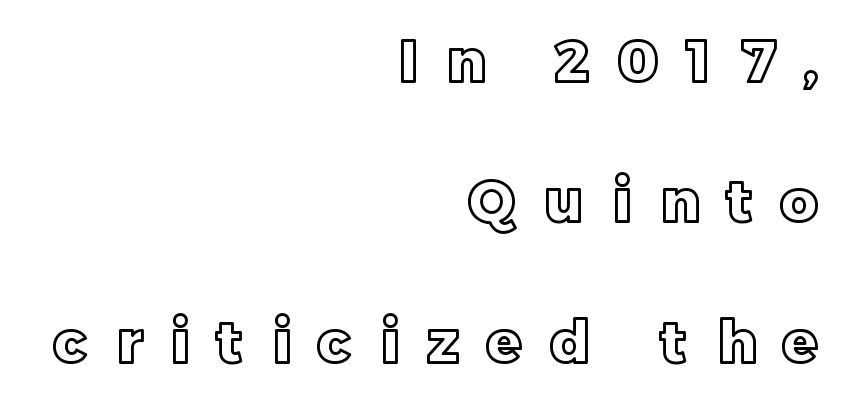
The image shows 58 px text type, upright; set right-aligned, loose line spacing (2.42x), unusually wide letter spacing (+0.49 em), not underlined; a large x-height.
